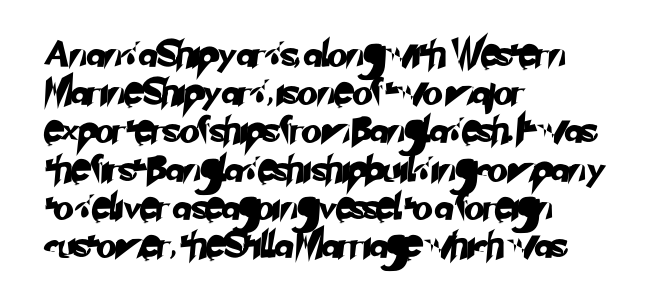
{"underline": "no", "align": "left", "line_spacing": "normal", "line_spacing_ratio": 1.47, "letter_spacing": "normal", "letter_spacing_em": 0.0, "glyph_px": 26}
